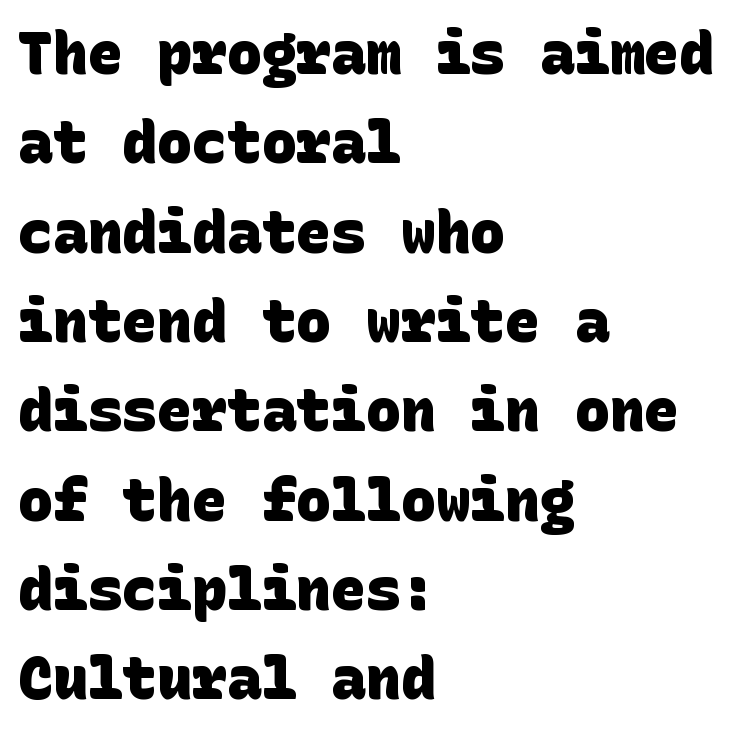
Q: Is the text bold? A: Yes.
Q: Is the typeface a serif or a sans-serif typeface? A: Sans-serif.
Q: Is the text underlined? A: No.
Q: How is the paragraph aligned? A: Left-aligned.
Q: Is the spacing between letters normal or unusually wide? A: Normal.
Q: Is the spacing between lines tight, normal or loose? A: Normal.
Q: Width (condensed, normal, or wide)? A: Normal.
Q: Stroke contrast? A: Low.
Q: x-height? A: Large.
